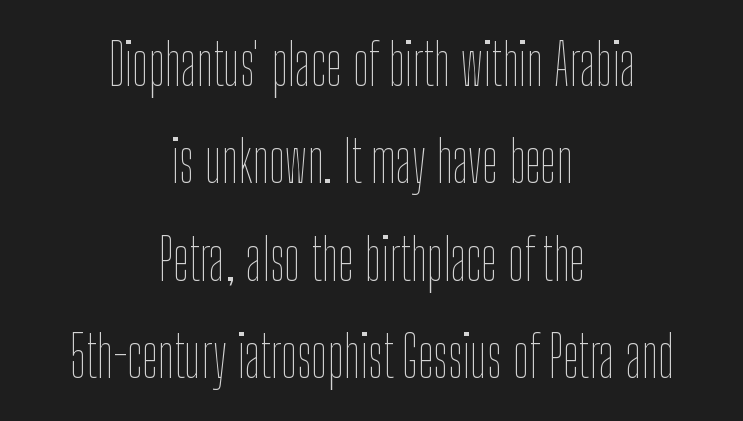
The rendering positions every line midway between the sides. Heft: none added — not bold. Type without underlining. These lines were composed using upright roman letters.
